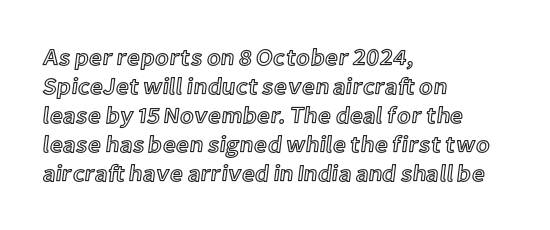
The passage shown is not underscored anywhere. The rendering anchors every line to the left-hand side. The gaps between neighbouring characters are ordinary and unremarkable.
